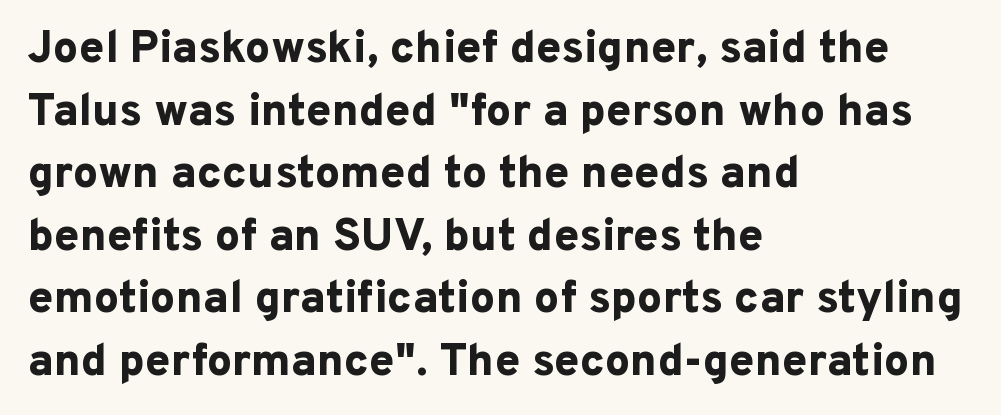
Q: Is the text bold? A: Yes.
Q: Is the text italic (slanted)? A: No, it is upright.
Q: Is the typeface a serif or a sans-serif typeface? A: Sans-serif.
Q: Is the text underlined? A: No.
Q: How is the paragraph aligned? A: Left-aligned.
Q: Is the spacing between letters normal or unusually wide? A: Normal.
Q: Is the spacing between lines tight, normal or loose? A: Normal.
Q: Width (condensed, normal, or wide)? A: Normal.
Q: Stroke contrast? A: Low.
Q: x-height? A: Medium.
Q: Monospaced? A: No.
